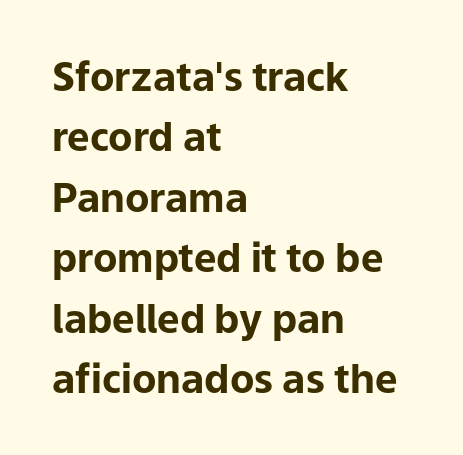
Q: Is the text bold? A: Yes.
Q: Is the text italic (slanted)? A: No, it is upright.
Q: Is the typeface a serif or a sans-serif typeface? A: Sans-serif.
Q: Is the text underlined? A: No.
Q: How is the paragraph aligned? A: Left-aligned.
Q: Is the spacing between letters normal or unusually wide? A: Normal.
Q: Is the spacing between lines tight, normal or loose? A: Normal.
Q: Width (condensed, normal, or wide)? A: Normal.
Q: Stroke contrast? A: Low.
Q: x-height? A: Medium.
Q: Monospaced? A: No.
